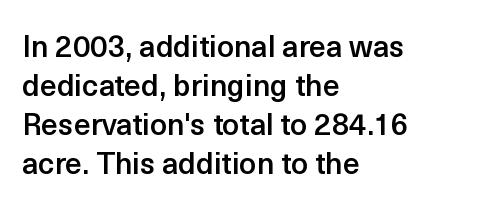
A clean baseline with only descenders dipping below it. Is this a fixed-width face? No — the glyphs have proportional, varying widths. The text was rendered using a sans face with plain stroke endings. Interline gaps are of average width in this sample.
